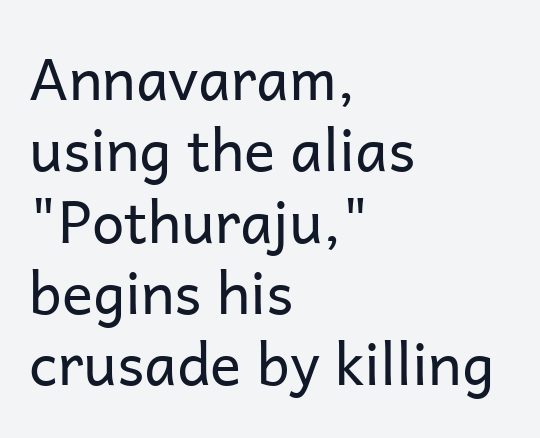
Q: Is the text bold? A: No.
Q: Is the text italic (slanted)? A: No, it is upright.
Q: Is the typeface a serif or a sans-serif typeface? A: Sans-serif.
Q: Is the text underlined? A: No.
Q: How is the paragraph aligned? A: Left-aligned.
Q: Is the spacing between letters normal or unusually wide? A: Normal.
Q: Width (condensed, normal, or wide)? A: Normal.
Q: Stroke contrast? A: Low.
Q: x-height? A: Medium.
Q: Monospaced? A: No.
